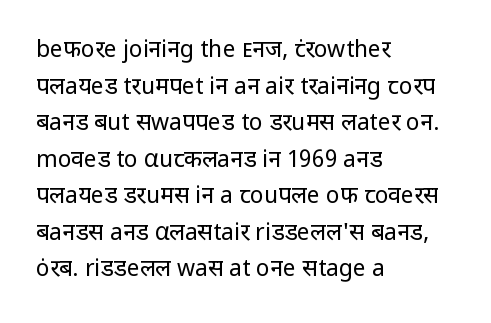
Notice how descenders clear the ascenders below comfortably — that's standard leading. Heft: none added — not bold. Posture: upright roman. The tracking reads as untouched default to a designer's eye. If you drew a ruler down the left edge, every line would touch it.
